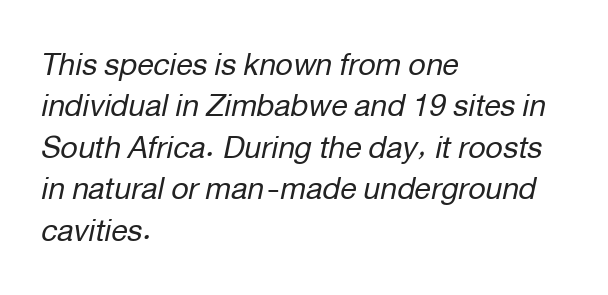
Q: Is the text bold? A: No.
Q: Is the text italic (slanted)? A: Yes, it leans right by about 12 degrees.
Q: Is the text underlined? A: No.
Q: How is the paragraph aligned? A: Left-aligned.
Q: Is the spacing between letters normal or unusually wide? A: Normal.
Q: Is the spacing between lines tight, normal or loose? A: Normal.
Q: Width (condensed, normal, or wide)? A: Normal.
Q: Stroke contrast? A: Low.
Q: x-height? A: Medium.
Q: Monospaced? A: No.
